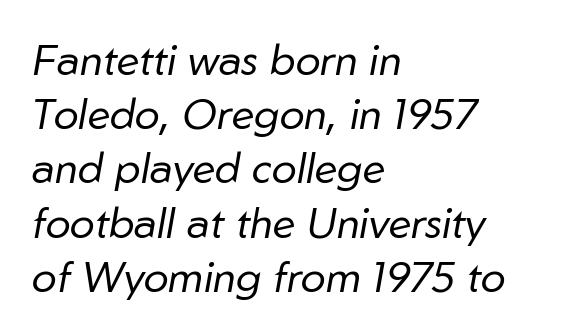
The image shows 42 px regular-weight type, italic (leaning right); set left-aligned, normal line spacing (1.29x), normal letter spacing, not underlined; low stroke contrast and a medium x-height.
